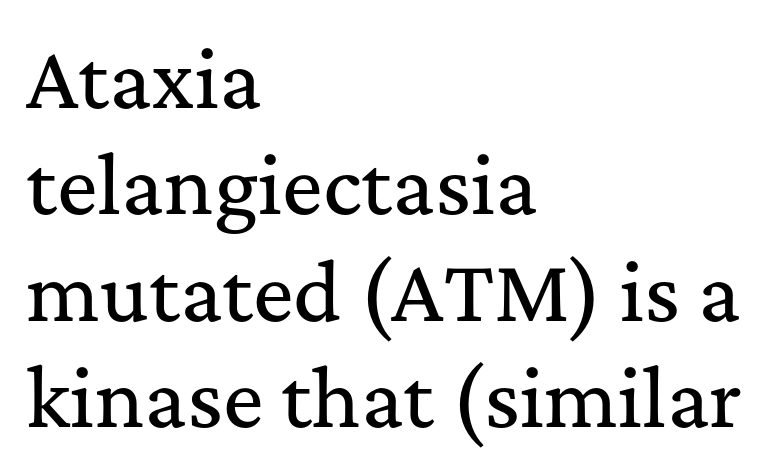
The foot of each line stays bare and open. The rendering uses a moderate line-height, typical for paragraphs. Do the characters align in a grid? No, the font is proportional. This is serif lettering, the kind often seen in printed books. These lines were composed using upright roman letters. Glyph-to-glyph distance matches everyday printed text.
